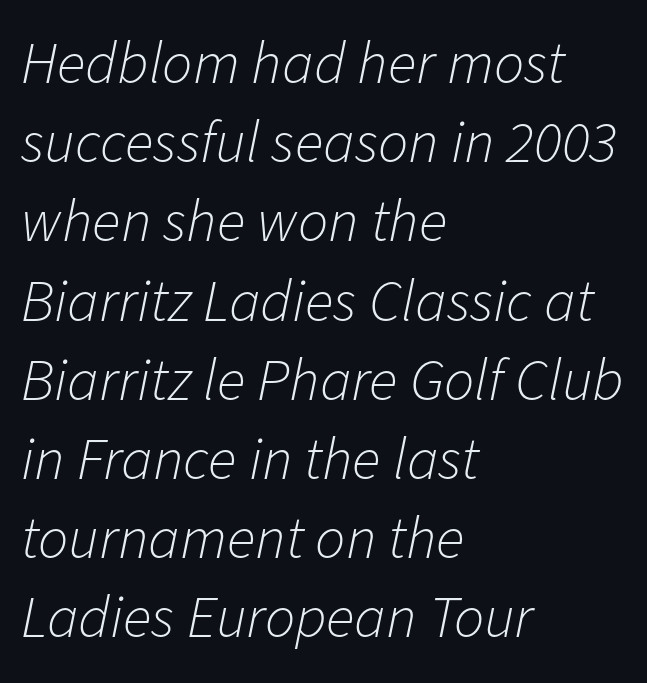
The image shows 60 px light type, italic (leaning right); set left-aligned, normal line spacing (1.32x), normal letter spacing, not underlined; low stroke contrast and a medium x-height.
